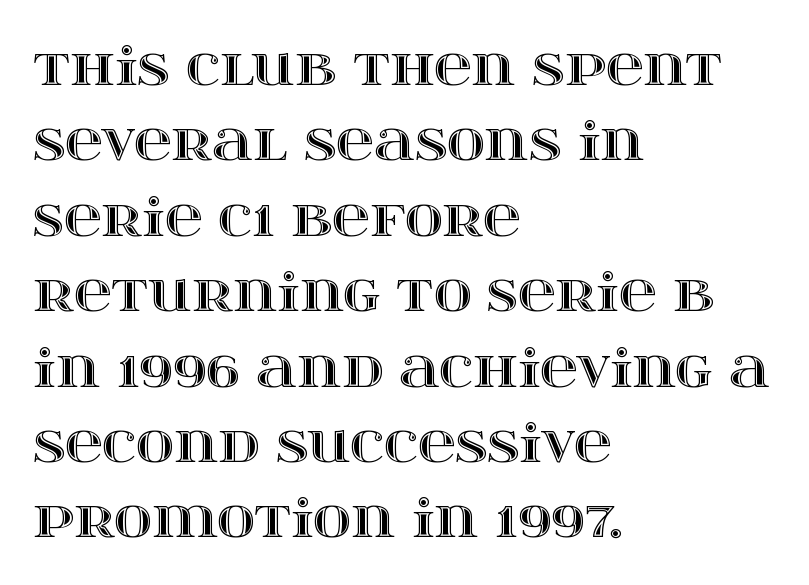
The image shows 52 px wide type, upright; set left-aligned, normal line spacing (1.45x), normal letter spacing, not underlined; a large x-height.
